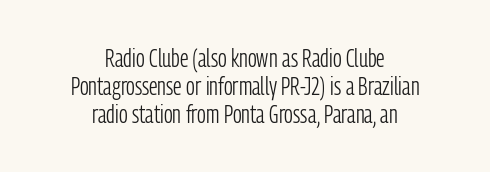
Q: Is the text bold? A: No.
Q: Is the text italic (slanted)? A: No, it is upright.
Q: Is the text underlined? A: No.
Q: How is the paragraph aligned? A: Centered.
Q: Is the spacing between letters normal or unusually wide? A: Normal.
Q: Is the spacing between lines tight, normal or loose? A: Tight.
